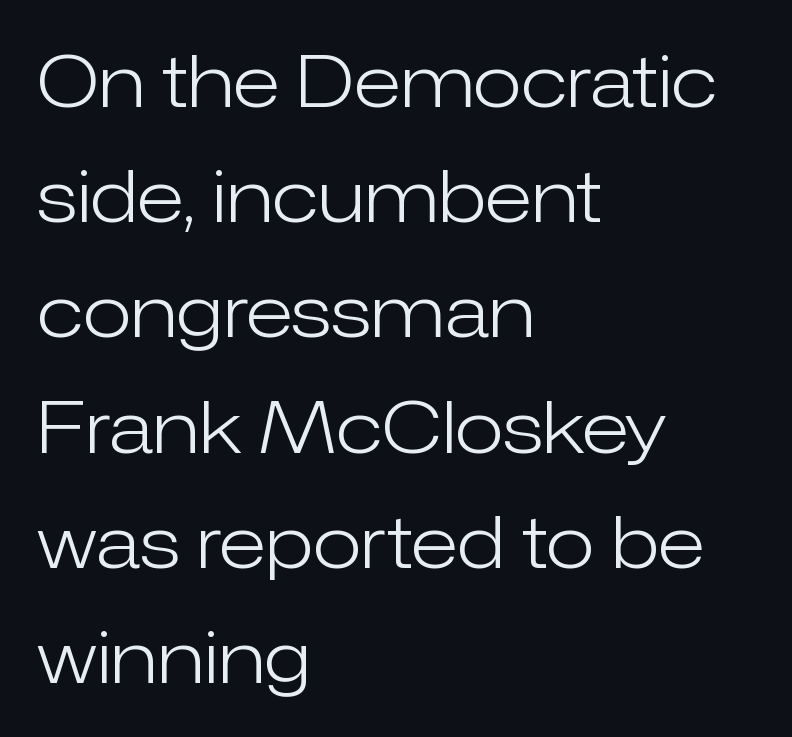
The image shows 72 px light sans-serif type, upright; set left-aligned, normal line spacing (1.6x), normal letter spacing, not underlined; low stroke contrast and a medium x-height.
